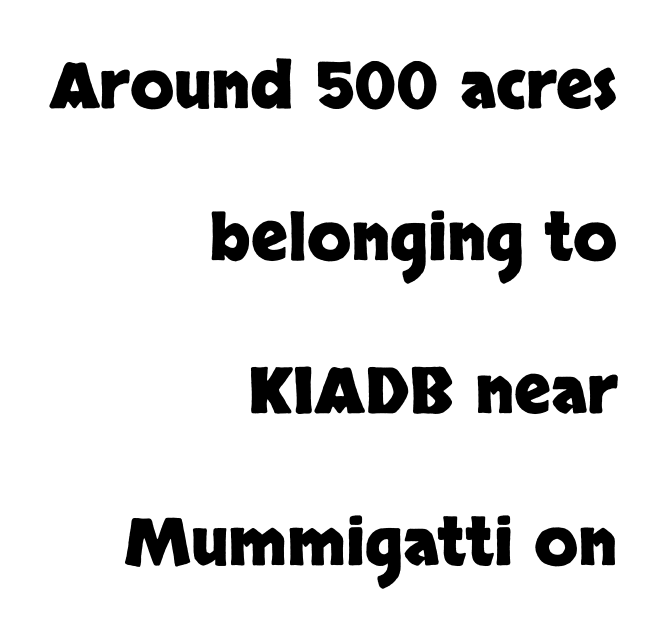
{"serif": "no", "italic": "no", "bold": "yes", "weight": "heavy", "width": "normal", "stroke_contrast": "low", "x_height": "large", "monospaced": "no", "underline": "no", "align": "right", "line_spacing": "loose", "line_spacing_ratio": 2.38, "letter_spacing": "normal", "letter_spacing_em": 0.0, "glyph_px": 64}
